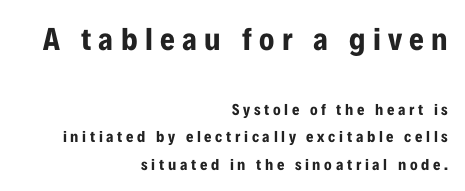
The letters advance in unequal steps, a hallmark of proportional type. Note: larger setting up top, smaller setting below. Teacher's note: observe the even right margin — that is flush-right alignment. Notice how thick the strokes are: this is what a full bold looks like. Decoration check: the copy has no underline. The typeface chosen for these lines omits serifs.
